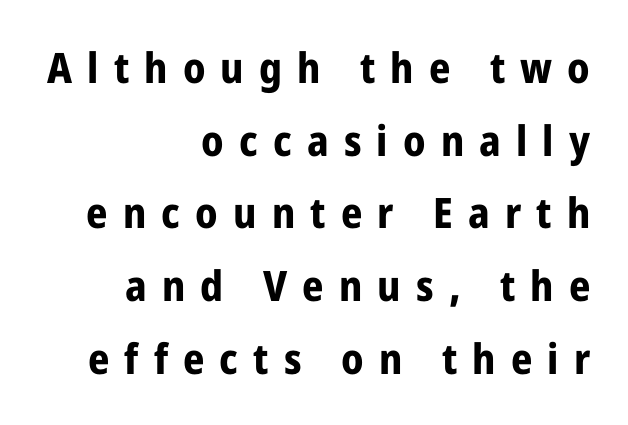
The font's upright variant was chosen for this text. Spacing between characters has been opened up far beyond the box default. Is this a fixed-width face? No — the glyphs have proportional, varying widths. In terms of letterform style, serifs are entirely absent. Every row of glyphs terminates at an identical x-position on the right. A bare baseline throughout the passage.
